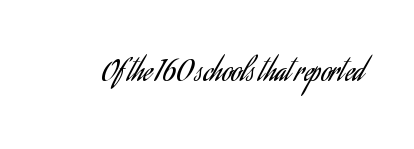
{"serif": "no", "bold": "no", "weight": "regular", "width": "condensed", "stroke_contrast": "low", "x_height": "small", "monospaced": "no", "underline": "no", "letter_spacing": "normal", "letter_spacing_em": 0.0, "glyph_px": 28}
